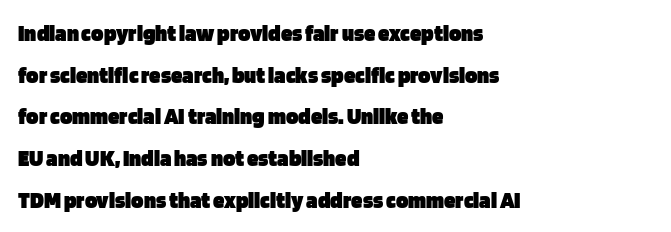
Spacing between characters is what you'd get straight out of the box. Summary of weight: heavy, a full bold. The passage shown is not underscored anywhere. These lines were composed using upright roman letters. All the whitespace from short lines collects on the right.
